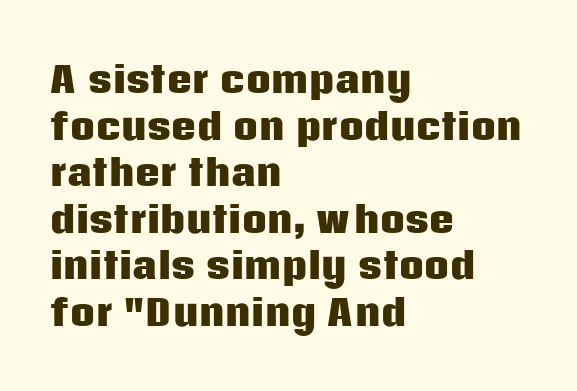
{"serif": "no", "italic": "no", "bold": "yes", "weight": "heavy", "width": "normal", "stroke_contrast": "low", "x_height": "large", "monospaced": "no", "underline": "no", "align": "left", "line_spacing": "normal", "line_spacing_ratio": 1.33, "letter_spacing": "normal", "letter_spacing_em": 0.0, "glyph_px": 35}
